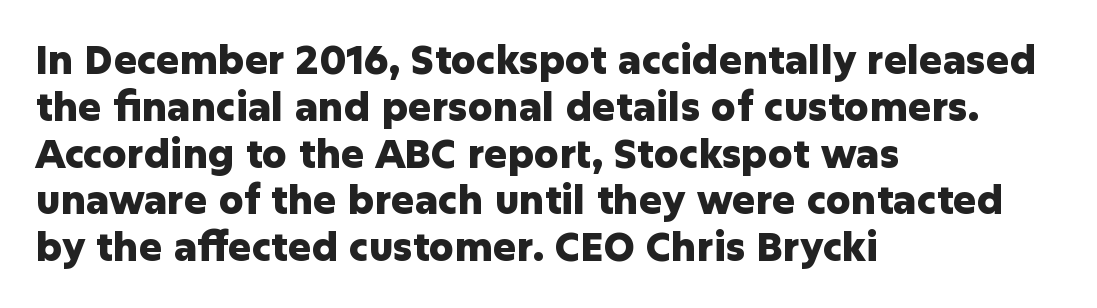
Q: Is the text bold? A: Yes.
Q: Is the text italic (slanted)? A: No, it is upright.
Q: Is the typeface a serif or a sans-serif typeface? A: Sans-serif.
Q: Is the text underlined? A: No.
Q: How is the paragraph aligned? A: Left-aligned.
Q: Is the spacing between letters normal or unusually wide? A: Normal.
Q: Width (condensed, normal, or wide)? A: Normal.
Q: Stroke contrast? A: Low.
Q: x-height? A: Medium.
Q: Monospaced? A: No.
